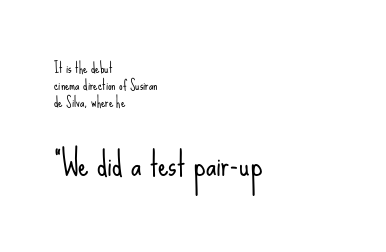
{"serif": "no", "italic": "no", "bold": "no", "weight": "light", "width": "condensed", "stroke_contrast": "low", "x_height": "small", "monospaced": "no", "underline": "no", "align": "left", "line_spacing_ratio": 1.23, "letter_spacing": "normal", "letter_spacing_em": 0.0, "larger_block": "second", "size_ratio": 2.36, "glyph_px": 33}
